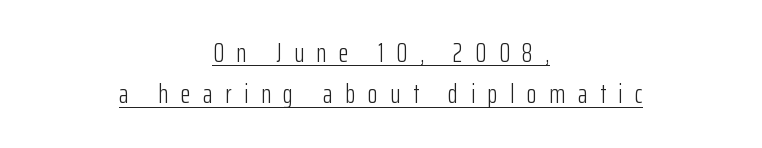
{"italic": "no", "bold": "no", "underline": "yes", "align": "center", "line_spacing": "normal", "line_spacing_ratio": 1.59, "letter_spacing": "wide", "letter_spacing_em": 0.48, "glyph_px": 26}
